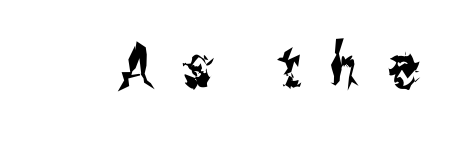
{"serif": "no", "italic": "no", "width": "condensed", "stroke_contrast": "medium", "x_height": "medium", "monospaced": "no", "underline": "no", "letter_spacing": "wide", "letter_spacing_em": 0.47, "glyph_px": 60}
